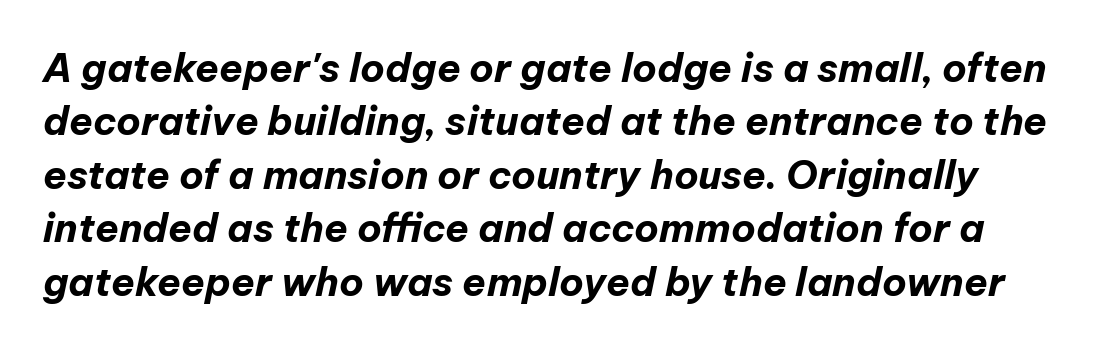
The image shows 39 px bold type, italic (leaning right); set normal line spacing (1.37x), normal letter spacing, not underlined; low stroke contrast and a medium x-height.
